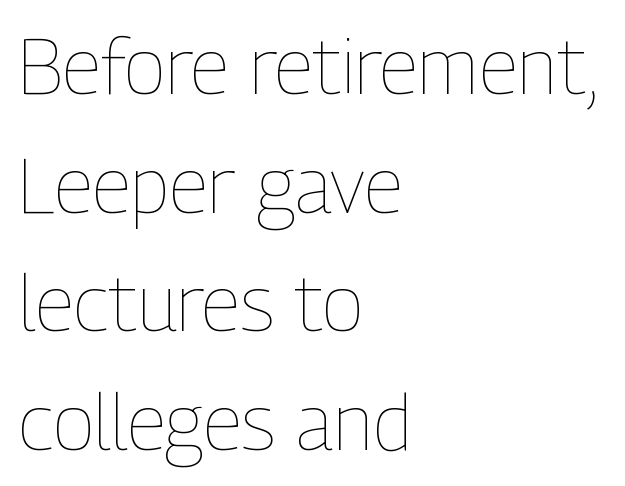
{"italic": "no", "bold": "no", "weight": "thin", "width": "condensed", "stroke_contrast": "low", "x_height": "medium", "monospaced": "no", "underline": "no", "align": "left", "line_spacing": "normal", "line_spacing_ratio": 1.52, "letter_spacing": "normal", "letter_spacing_em": 0.0, "glyph_px": 78}
